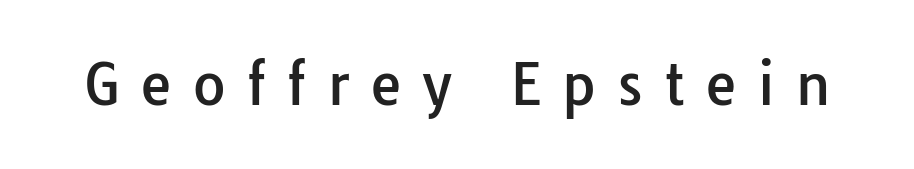
The image shows 56 px sans-serif type, upright; set unusually wide letter spacing (+0.38 em), not underlined; low stroke contrast and a medium x-height.
